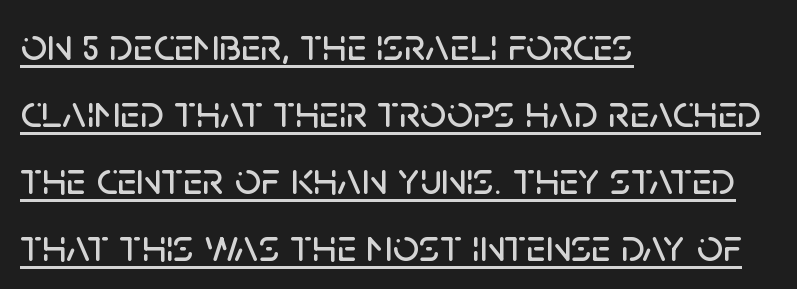
Q: Is the text italic (slanted)? A: No, it is upright.
Q: Is the typeface a serif or a sans-serif typeface? A: Sans-serif.
Q: Is the text underlined? A: Yes.
Q: How is the paragraph aligned? A: Left-aligned.
Q: Is the spacing between letters normal or unusually wide? A: Normal.
Q: Is the spacing between lines tight, normal or loose? A: Normal.
Q: Width (condensed, normal, or wide)? A: Normal.
Q: Stroke contrast? A: Low.
Q: x-height? A: Large.
Q: Monospaced? A: No.
